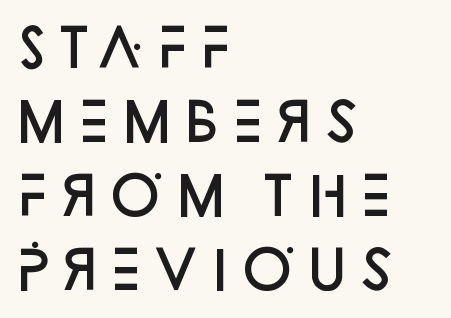
Summary of weight: moderately heavy, a semibold. A typesetter would call this proportional, since set widths differ per character. These lines sit exactly where default settings would place them. A clean baseline with only descenders dipping below it. Observe the ordinary spacing: letters are neighbours, not strangers. Is the block centered? No — it sits flush against the left margin.
